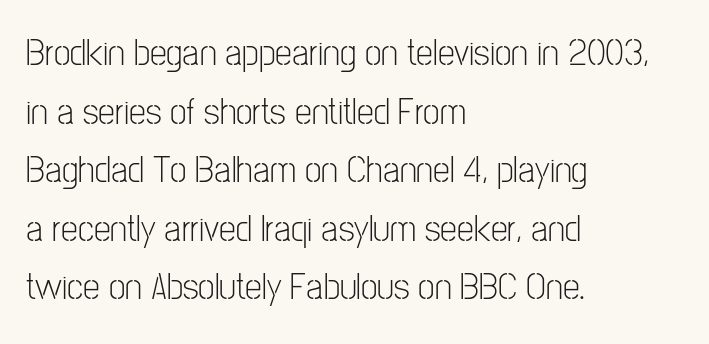
{"serif": "no", "italic": "no", "bold": "no", "weight": "light", "width": "condensed", "stroke_contrast": "low", "x_height": "medium", "monospaced": "no", "underline": "no", "align": "left", "line_spacing": "normal", "line_spacing_ratio": 1.54, "letter_spacing": "normal", "letter_spacing_em": 0.0, "glyph_px": 38}
